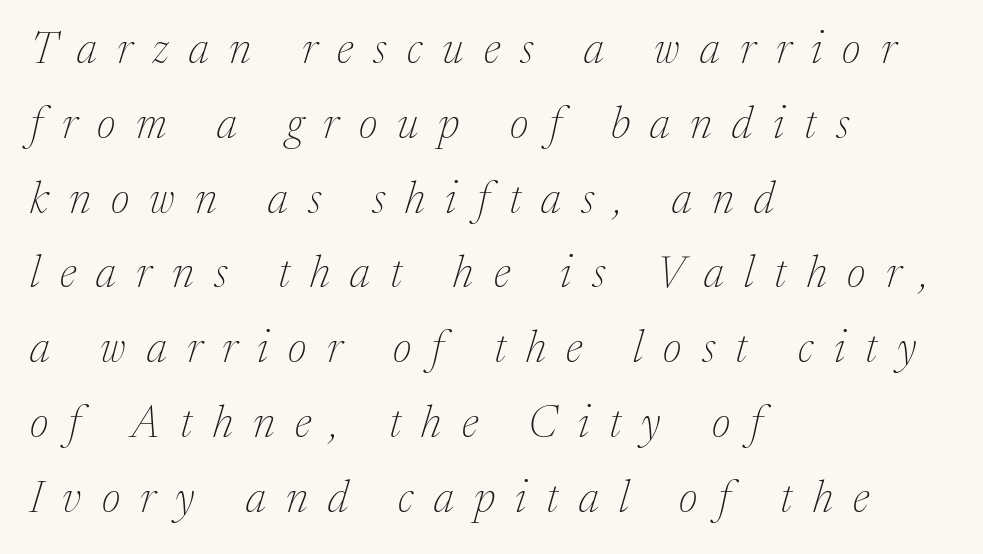
Successive baselines arrive at the customary interval. Typographically, this falls in the serif category. These lines stack with their left ends in a neat column. Characters follow at a spacing far wider than the type designer built in. Rendered with sloped, italic letterforms. Each stroke keeps to a modest, everyday thickness or less.
